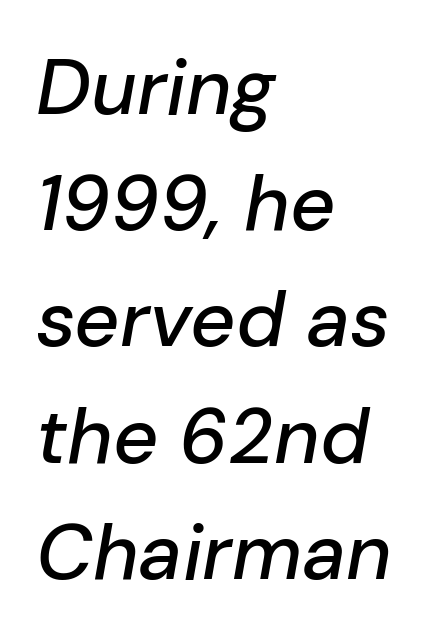
Q: Is the text italic (slanted)? A: Yes, it leans right by about 10 degrees.
Q: Is the text underlined? A: No.
Q: How is the paragraph aligned? A: Left-aligned.
Q: Is the spacing between letters normal or unusually wide? A: Normal.
Q: Is the spacing between lines tight, normal or loose? A: Normal.
Q: Width (condensed, normal, or wide)? A: Normal.
Q: Stroke contrast? A: Low.
Q: x-height? A: Medium.
Q: Monospaced? A: No.
